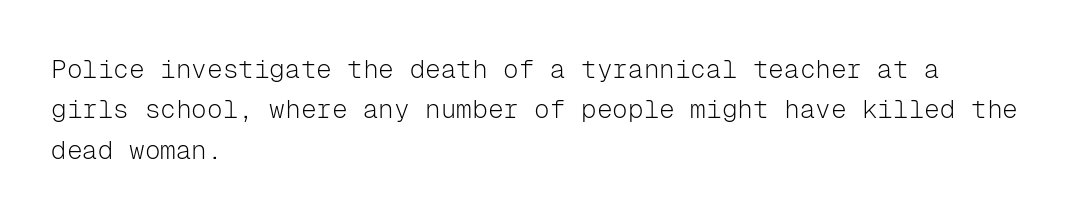
Check the space under the baseline: it is left empty. The type sits square on the baseline with zero lean. Line spacing here is normal. Casual observation: everything's shoved over to the left. Honestly, the letter spacing is just normal — you wouldn't notice it.
